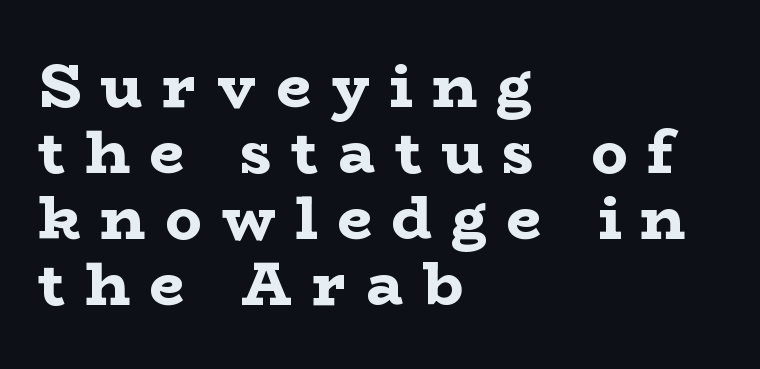
Q: Is the text bold? A: Yes.
Q: Is the text italic (slanted)? A: No, it is upright.
Q: Is the typeface a serif or a sans-serif typeface? A: Serif.
Q: Is the text underlined? A: No.
Q: How is the paragraph aligned? A: Left-aligned.
Q: Is the spacing between letters normal or unusually wide? A: Unusually wide.
Q: Is the spacing between lines tight, normal or loose? A: Tight.
Q: Width (condensed, normal, or wide)? A: Wide.
Q: Stroke contrast? A: Low.
Q: x-height? A: Medium.
Q: Monospaced? A: No.
